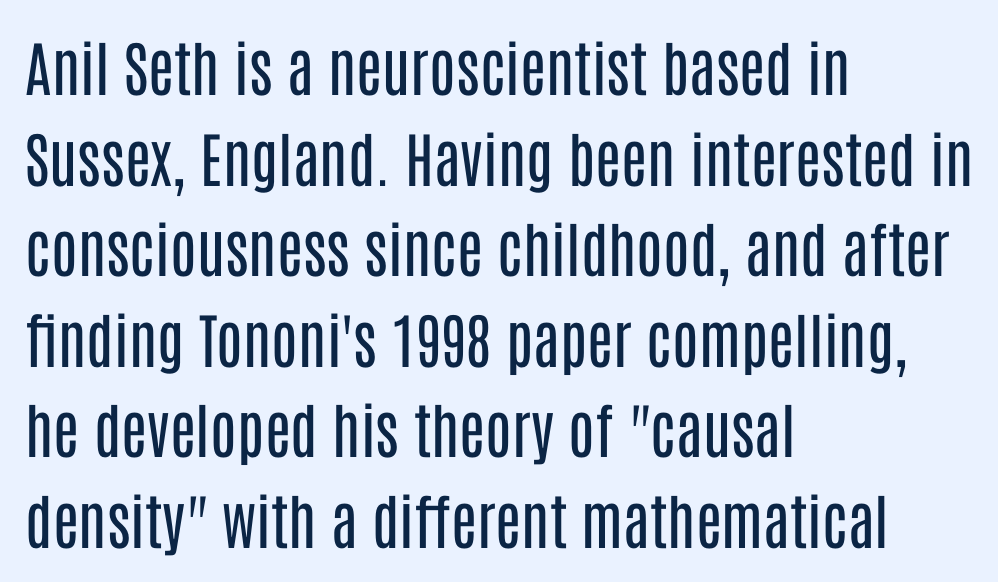
The image shows 60 px regular-weight, condensed sans-serif type, upright; set left-aligned, normal line spacing (1.51x), normal letter spacing, not underlined; low stroke contrast and a large x-height.
